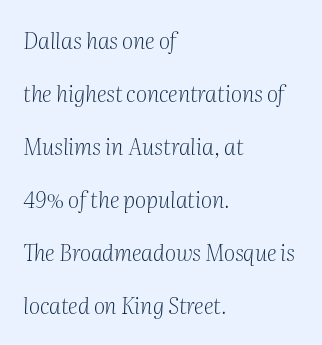
{"italic": "yes", "lean": "right", "slant_degrees": 2, "bold": "no", "underline": "no", "align": "left", "line_spacing": "loose", "line_spacing_ratio": 2.41, "letter_spacing": "normal", "letter_spacing_em": 0.0, "glyph_px": 22}
